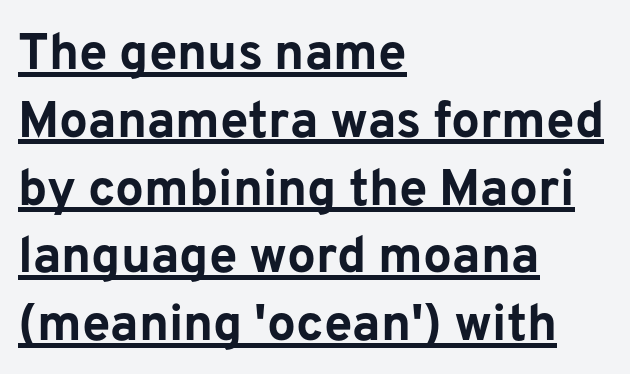
The image shows 51 px bold sans-serif type, upright; set left-aligned, normal line spacing (1.33x), normal letter spacing, underlined; low stroke contrast and a medium x-height.
